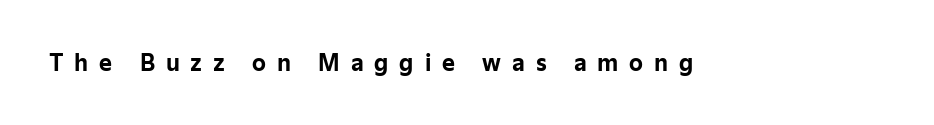
The image shows 22 px bold type, upright; set unusually wide letter spacing (+0.49 em), not underlined.
